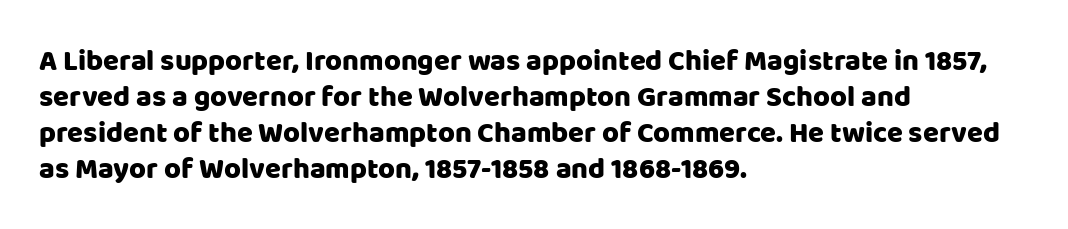
{"serif": "no", "italic": "no", "width": "normal", "stroke_contrast": "low", "x_height": "large", "monospaced": "no", "underline": "no", "align": "left", "line_spacing_ratio": 1.24, "letter_spacing": "normal", "letter_spacing_em": 0.0, "glyph_px": 29}
